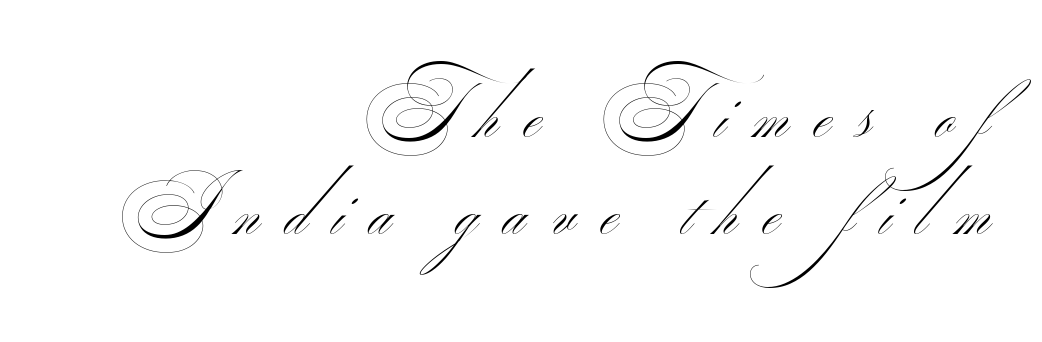
Q: Is the text bold? A: No.
Q: Is the typeface a serif or a sans-serif typeface? A: Sans-serif.
Q: Is the text underlined? A: No.
Q: How is the paragraph aligned? A: Right-aligned.
Q: Is the spacing between letters normal or unusually wide? A: Unusually wide.
Q: Is the spacing between lines tight, normal or loose? A: Normal.
Q: Width (condensed, normal, or wide)? A: Wide.
Q: Stroke contrast? A: Medium.
Q: Monospaced? A: No.
